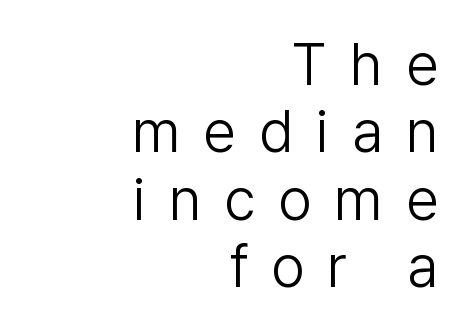
Q: Is the text bold? A: No.
Q: Is the text italic (slanted)? A: No, it is upright.
Q: Is the typeface a serif or a sans-serif typeface? A: Sans-serif.
Q: Is the text underlined? A: No.
Q: How is the paragraph aligned? A: Right-aligned.
Q: Is the spacing between letters normal or unusually wide? A: Unusually wide.
Q: Is the spacing between lines tight, normal or loose? A: Tight.
Q: Width (condensed, normal, or wide)? A: Normal.
Q: Stroke contrast? A: Low.
Q: x-height? A: Medium.
Q: Monospaced? A: No.
